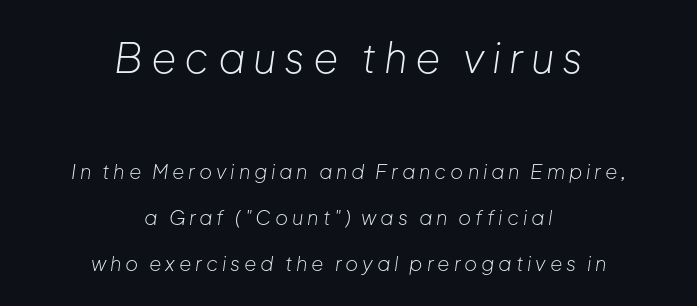
{"italic": "yes", "lean": "right", "slant_degrees": 8, "bold": "no", "weight": "light", "width": "normal", "stroke_contrast": "low", "x_height": "medium", "monospaced": "no", "underline": "no", "align": "center", "line_spacing": "loose", "line_spacing_ratio": 2.31, "larger_block": "first", "size_ratio": 2.05, "glyph_px": 41}
